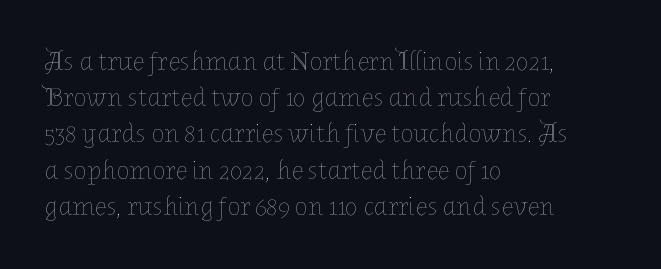
The strokes carry an ordinary text weight at most. Teacher's note: observe the even left margin — that is flush-left alignment. The lines sit at an ordinary, default distance from one another. Does extra space separate the letters? No, they use regular spacing. Posture: vertical. The specimen omits any rule beneath the text block's lines.
